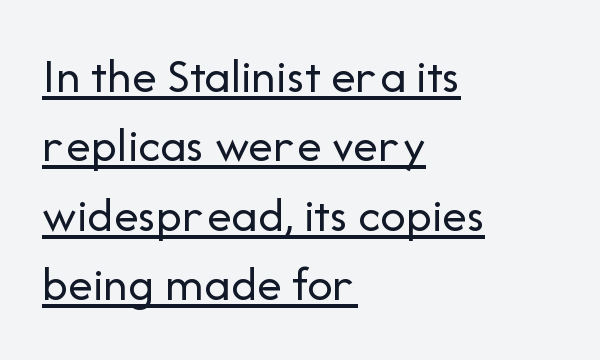
{"serif": "no", "italic": "no", "bold": "no", "weight": "regular", "width": "normal", "stroke_contrast": "low", "x_height": "medium", "monospaced": "no", "underline": "yes", "align": "left", "line_spacing": "normal", "line_spacing_ratio": 1.39, "letter_spacing": "normal", "letter_spacing_em": 0.0, "glyph_px": 50}
